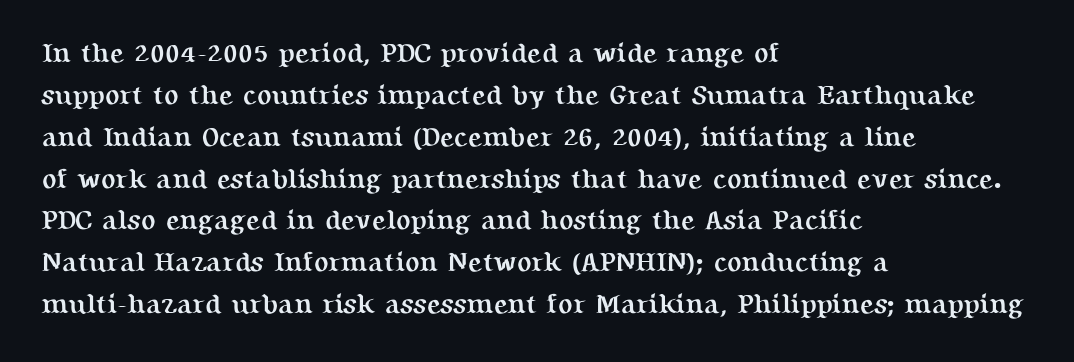
The face used here has the dense, thick strokes of a bold. Students, observe: this is what conventionally led text looks like. Notice how the stems are strictly vertical — no italics here. The setting favours the left margin, as ordinary paragraphs usually do.
